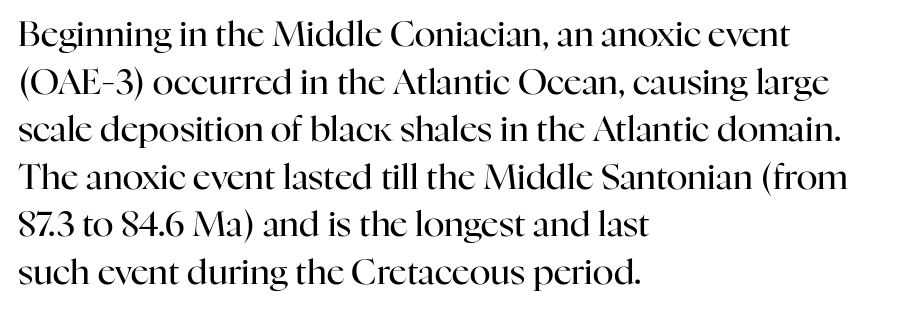
The image shows 35 px regular-weight serif type, upright; set left-aligned, normal line spacing (1.36x), normal letter spacing, not underlined; high stroke contrast and a medium x-height.
